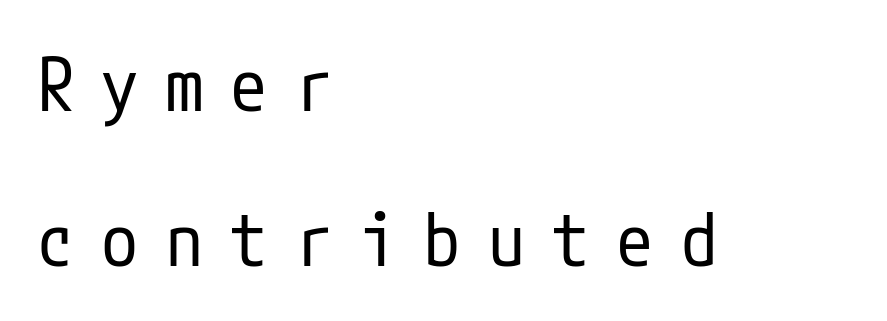
The image shows 74 px regular-weight, condensed sans-serif type, upright; set left-aligned, loose line spacing (2.09x), unusually wide letter spacing (+0.37 em), not underlined; low stroke contrast and a medium x-height.
